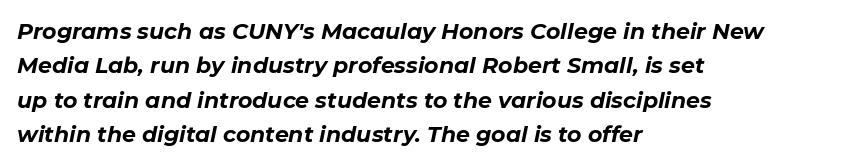
These lines were composed using italics. Short note: letters normally spaced. The lines are quadded left. Is there much room between lines? A standard amount, neither cramped nor airy.
